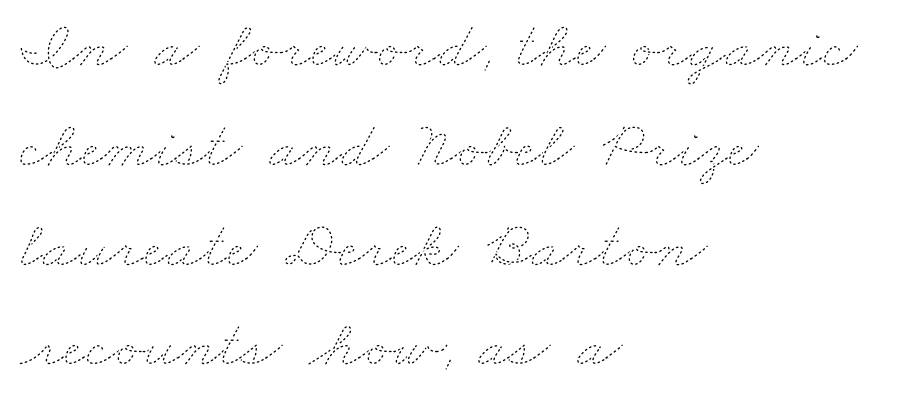
{"bold": "no", "weight": "thin", "width": "wide", "stroke_contrast": "low", "x_height": "small", "monospaced": "no", "underline": "no", "align": "left", "line_spacing": "normal", "line_spacing_ratio": 1.49, "letter_spacing": "normal", "letter_spacing_em": 0.0, "glyph_px": 67}
